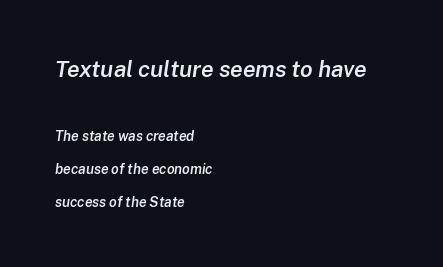
Q: Is the text bold? A: Semi-bold.
Q: Is the text italic (slanted)? A: Yes, it leans right by about 8 degrees.
Q: Is the text underlined? A: No.
Q: How is the paragraph aligned? A: Left-aligned.
Q: Is the spacing between letters normal or unusually wide? A: Normal.
Q: Is the spacing between lines tight, normal or loose? A: Loose.
Q: Which block of text is set in a larger size, the first (top) or the second (bottom)? A: The first (top) one.
